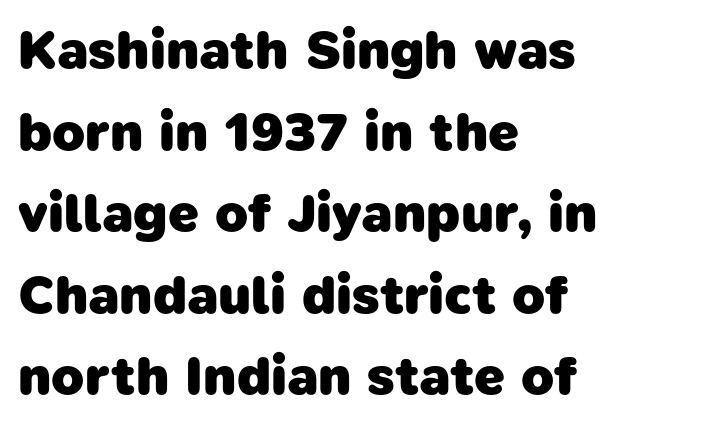
The paragraph shown leans on its left margin. You could not count columns in this text — the font is proportionally spaced. Summary of weight: heavy, a full bold. If you measured baseline to baseline, you'd find a middling distance. Nobody drew a line under any word here.
